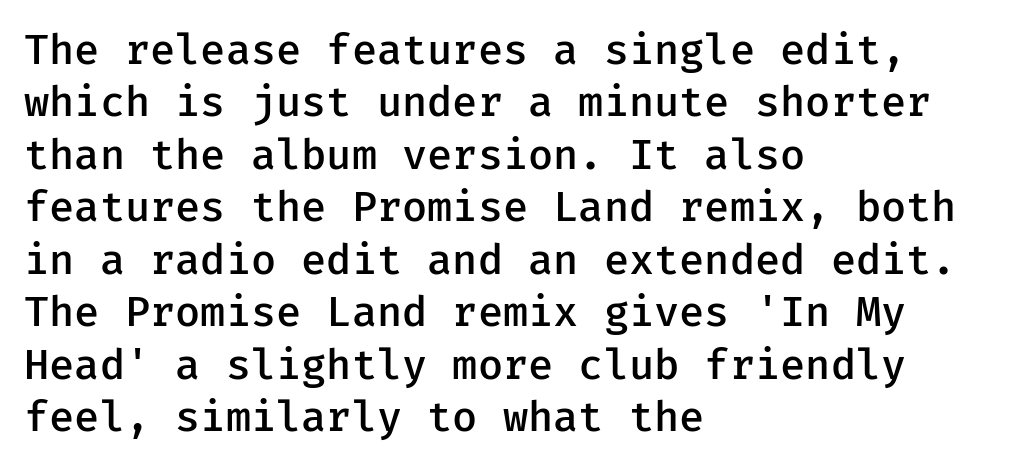
Q: Is the text bold? A: Semi-bold.
Q: Is the text italic (slanted)? A: No, it is upright.
Q: Is the typeface a serif or a sans-serif typeface? A: Sans-serif.
Q: Is the text underlined? A: No.
Q: How is the paragraph aligned? A: Left-aligned.
Q: Is the spacing between letters normal or unusually wide? A: Normal.
Q: Is the spacing between lines tight, normal or loose? A: Normal.
Q: Width (condensed, normal, or wide)? A: Normal.
Q: Stroke contrast? A: Low.
Q: x-height? A: Medium.
